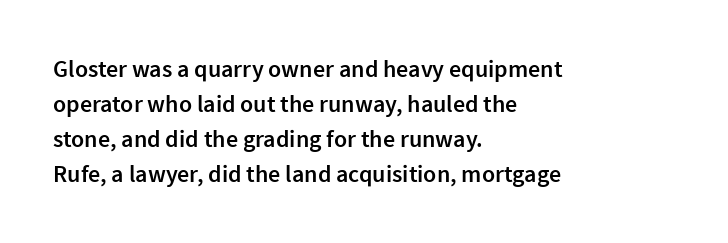
The image shows 24 px text type, upright; set left-aligned, normal line spacing (1.46x), normal letter spacing, not underlined.
